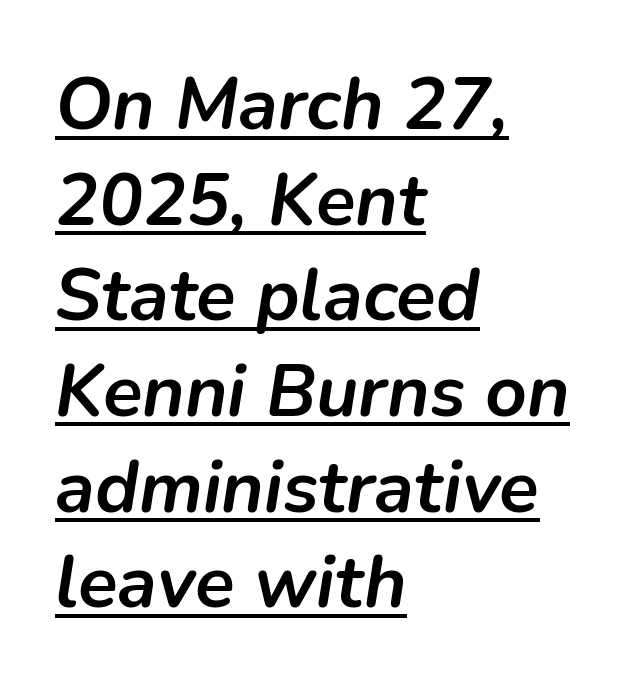
There's an unmistakable incline to the writing here. Summary of vertical rhythm: regular, with standard interline spacing. The string is rendered with underlining switched on. Note the varied advance widths — an 'i' is clearly narrower than an 'm'. Each line starts at the same left margin while the right side varies. Look at the stroke-to-counter ratio: heavy, a bold.
